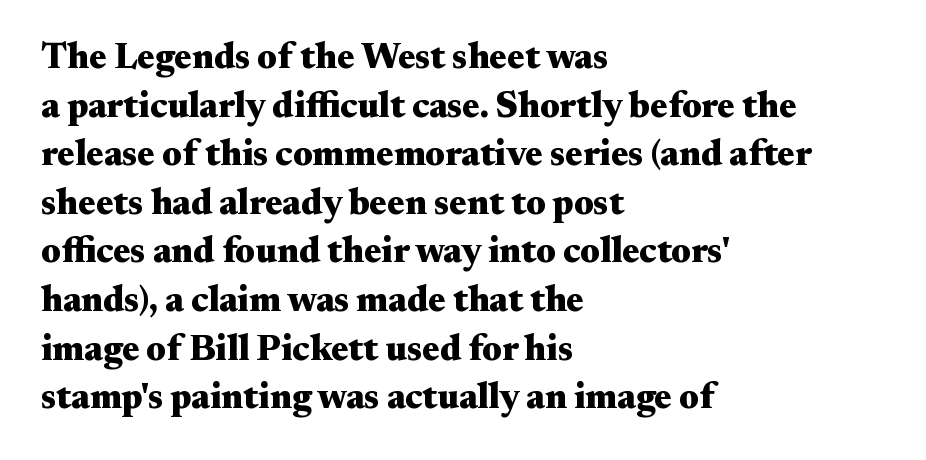
{"serif": "yes", "italic": "no", "bold": "yes", "weight": "heavy", "width": "wide", "stroke_contrast": "medium", "x_height": "small", "monospaced": "no", "underline": "no", "align": "left", "line_spacing": "normal", "line_spacing_ratio": 1.35, "letter_spacing": "normal", "letter_spacing_em": 0.0, "glyph_px": 36}
